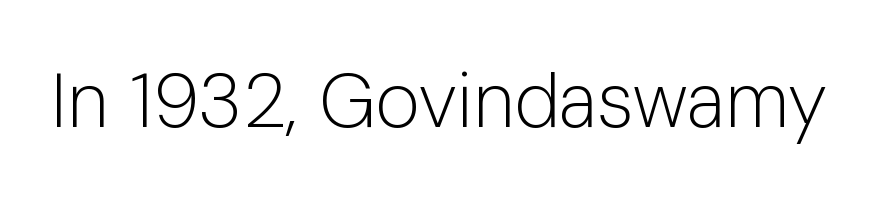
The image shows 76 px light sans-serif type, upright; set normal letter spacing, not underlined; low stroke contrast and a medium x-height.
